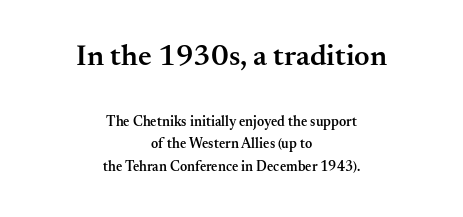
The rendering uses a semibold face; strokes are thickened but not to full bold. Is the letter spacing exaggerated? No — it looks like the ordinary default. The baseline area is clear. The paragraph shown floats in the horizontal middle.
